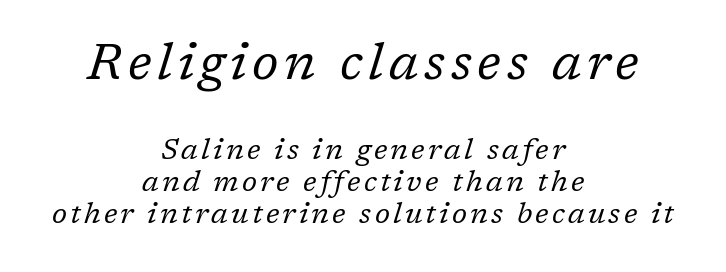
Q: Is the text bold? A: No.
Q: Is the text italic (slanted)? A: Yes, it leans right by about 17 degrees.
Q: Is the typeface a serif or a sans-serif typeface? A: Serif.
Q: Is the text underlined? A: No.
Q: How is the paragraph aligned? A: Centered.
Q: Is the spacing between lines tight, normal or loose? A: Tight.
Q: Which block of text is set in a larger size, the first (top) or the second (bottom)? A: The first (top) one.
Q: Width (condensed, normal, or wide)? A: Normal.
Q: Stroke contrast? A: Low.
Q: x-height? A: Medium.
Q: Monospaced? A: No.
